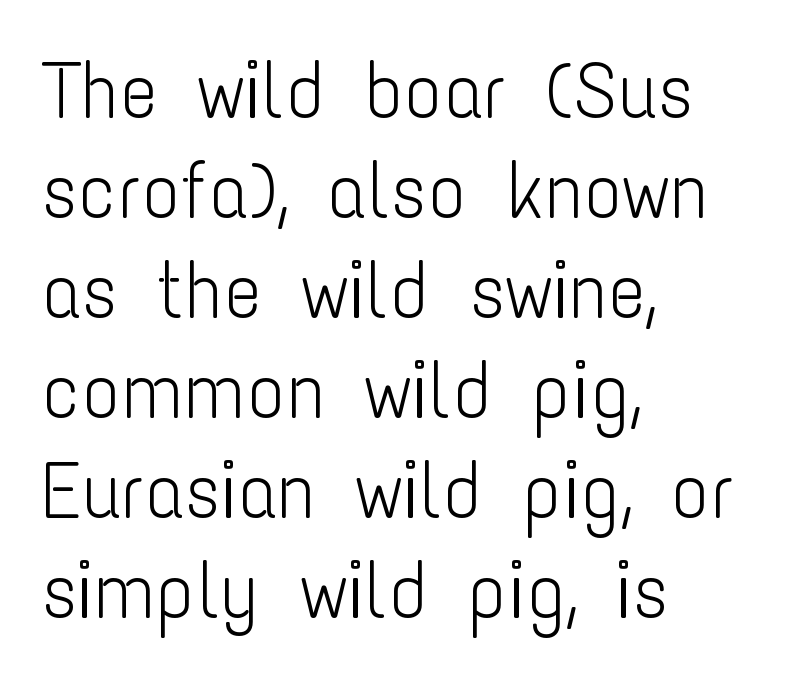
{"serif": "no", "italic": "no", "bold": "no", "weight": "light", "width": "condensed", "stroke_contrast": "low", "x_height": "medium", "monospaced": "no", "underline": "no", "align": "left", "line_spacing": "normal", "line_spacing_ratio": 1.25, "letter_spacing": "normal", "letter_spacing_em": 0.0, "glyph_px": 80}
